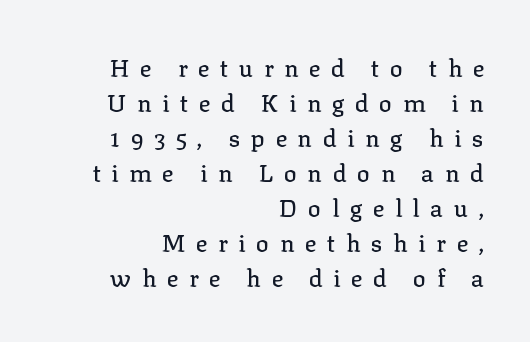
The image shows 24 px text type, upright; set right-aligned, normal line spacing (1.46x), unusually wide letter spacing (+0.44 em), not underlined.
